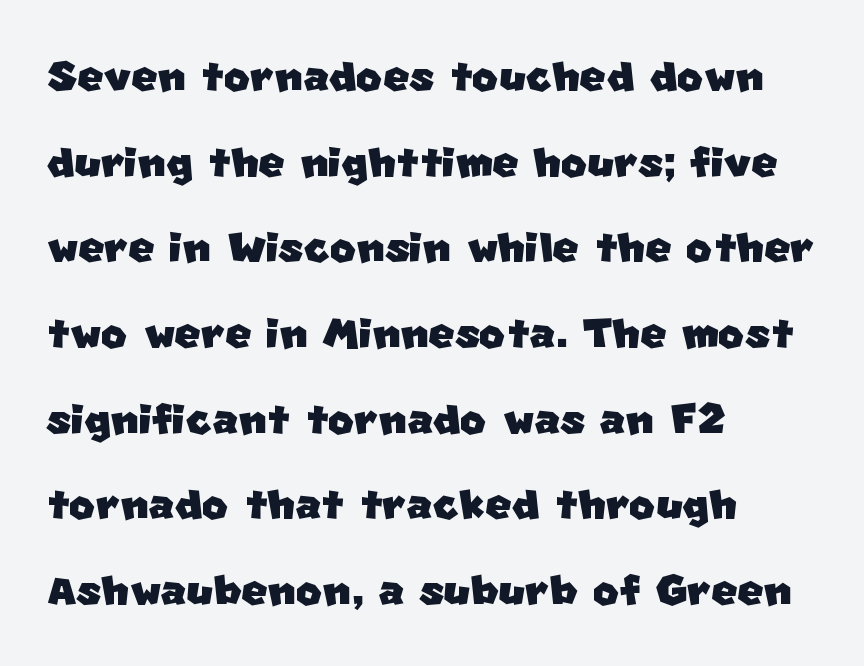
The space directly below the letters is spotless. Grotesque or geometric, the face here clearly has no serifs. Note the varied advance widths — an 'i' is clearly narrower than an 'm'. Default kerning and tracking; the words read as compact shapes. These lines are set flush left with a ragged right edge.
